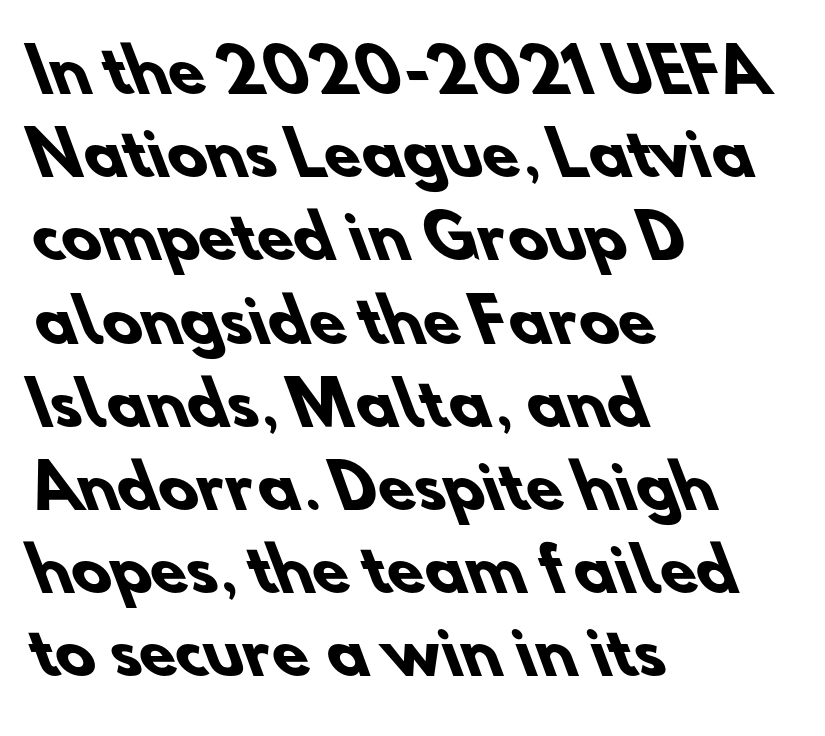
The image shows 59 px heavy sans-serif type; set left-aligned, normal line spacing (1.41x), normal letter spacing, not underlined; low stroke contrast and a small x-height.
